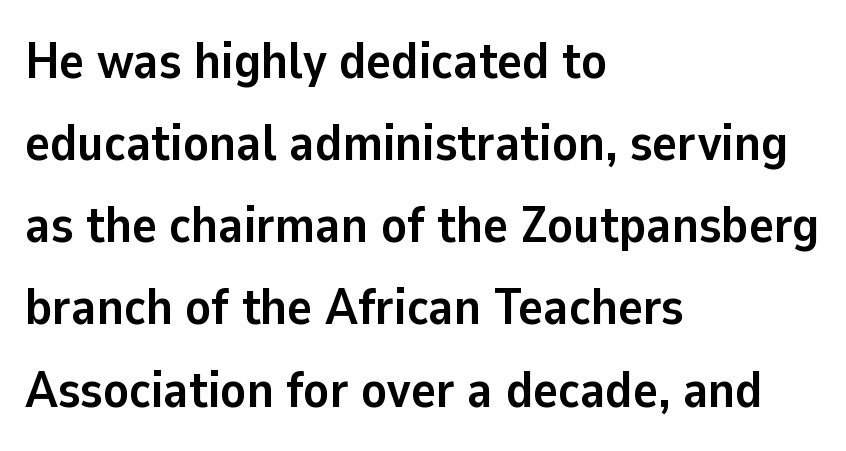
{"serif": "no", "italic": "no", "bold": "yes", "weight": "semibold", "width": "normal", "stroke_contrast": "low", "x_height": "medium", "monospaced": "no", "underline": "no", "align": "left", "line_spacing": "normal", "line_spacing_ratio": 1.58, "letter_spacing": "normal", "letter_spacing_em": 0.0, "glyph_px": 52}
